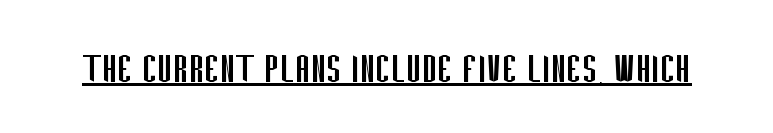
Q: Is the text bold? A: No.
Q: Is the text italic (slanted)? A: No, it is upright.
Q: Is the typeface a serif or a sans-serif typeface? A: Sans-serif.
Q: Is the text underlined? A: Yes.
Q: Is the spacing between letters normal or unusually wide? A: Normal.
Q: Width (condensed, normal, or wide)? A: Condensed.
Q: Stroke contrast? A: Low.
Q: x-height? A: Large.
Q: Monospaced? A: No.
